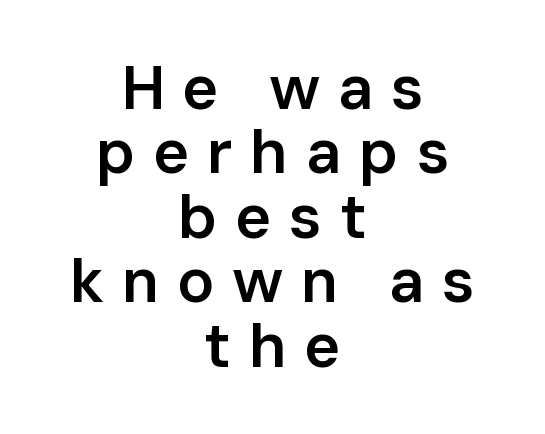
Q: Is the text bold? A: Semi-bold.
Q: Is the text italic (slanted)? A: No, it is upright.
Q: Is the typeface a serif or a sans-serif typeface? A: Sans-serif.
Q: Is the text underlined? A: No.
Q: How is the paragraph aligned? A: Centered.
Q: Is the spacing between letters normal or unusually wide? A: Unusually wide.
Q: Is the spacing between lines tight, normal or loose? A: Tight.
Q: Width (condensed, normal, or wide)? A: Normal.
Q: Stroke contrast? A: Low.
Q: x-height? A: Medium.
Q: Monospaced? A: No.
